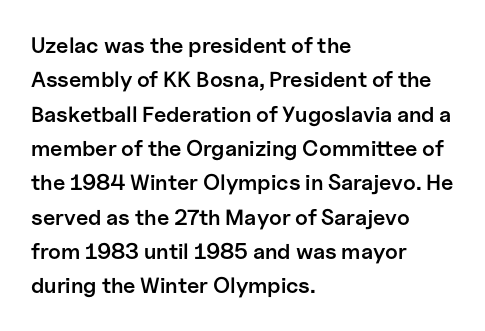
The lines in this sample share a left origin and differ only in where they stop. Firm but not heavy-handed strokes: this text is semibold. A typesetter would call this leading conventional body-copy spacing. Decoration check: the copy has no underline. There is no visible air inserted between adjacent glyphs. Ordinary non-slanted type is in use.
